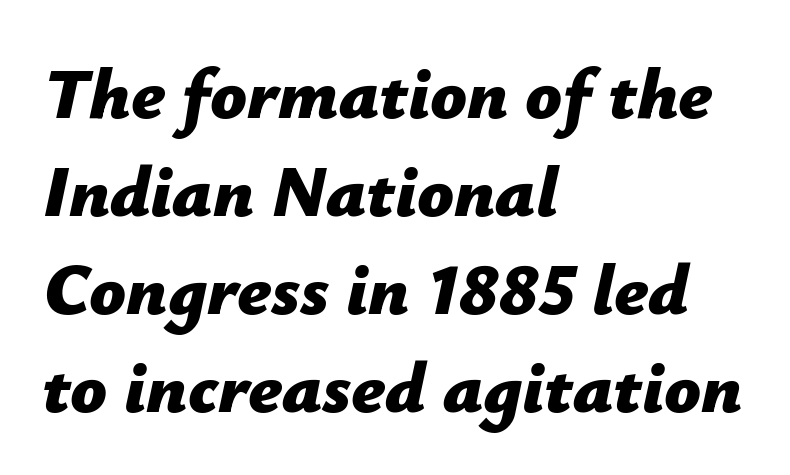
{"italic": "yes", "lean": "right", "slant_degrees": 12, "bold": "yes", "weight": "bold", "width": "normal", "stroke_contrast": "low", "x_height": "medium", "monospaced": "no", "underline": "no", "align": "left", "line_spacing": "normal", "line_spacing_ratio": 1.36, "letter_spacing": "normal", "letter_spacing_em": 0.0, "glyph_px": 72}
